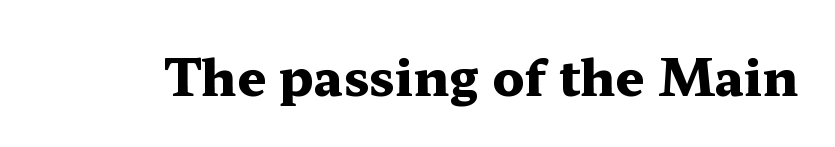
Q: Is the text bold? A: Yes.
Q: Is the text italic (slanted)? A: No, it is upright.
Q: Is the typeface a serif or a sans-serif typeface? A: Serif.
Q: Is the text underlined? A: No.
Q: Is the spacing between letters normal or unusually wide? A: Normal.
Q: Width (condensed, normal, or wide)? A: Wide.
Q: Stroke contrast? A: Medium.
Q: x-height? A: Medium.
Q: Monospaced? A: No.
